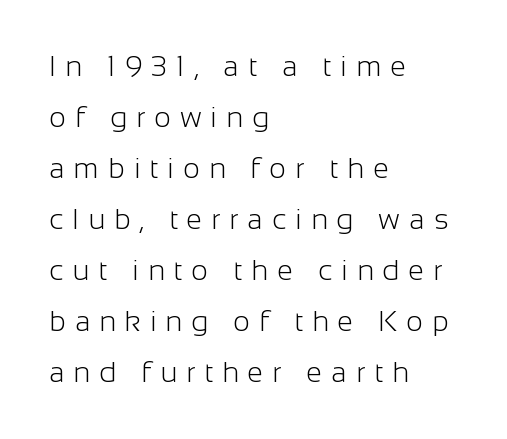
{"serif": "no", "italic": "no", "bold": "no", "weight": "light", "width": "normal", "stroke_contrast": "low", "x_height": "medium", "monospaced": "no", "underline": "no", "align": "left", "line_spacing_ratio": 1.76, "letter_spacing": "wide", "letter_spacing_em": 0.31, "glyph_px": 29}
